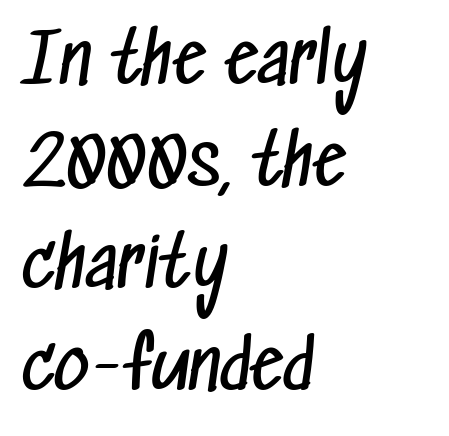
{"serif": "no", "bold": "no", "weight": "regular", "width": "condensed", "stroke_contrast": "low", "x_height": "medium", "monospaced": "no", "underline": "no", "align": "left", "line_spacing": "normal", "line_spacing_ratio": 1.5, "letter_spacing": "normal", "letter_spacing_em": 0.0, "glyph_px": 68}
